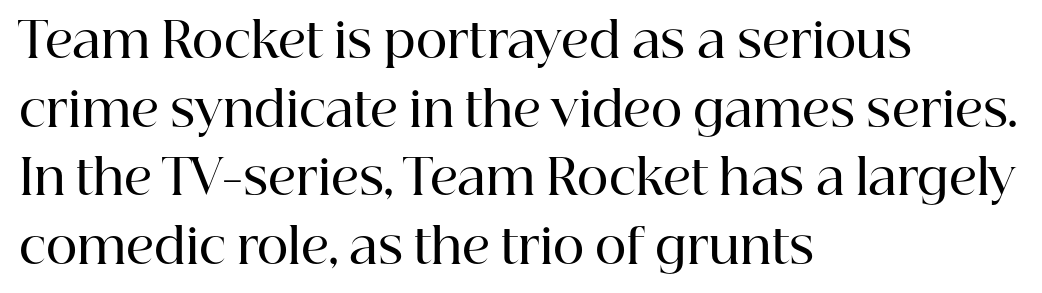
{"serif": "yes", "italic": "no", "bold": "semi", "weight": "semibold", "width": "normal", "stroke_contrast": "high", "x_height": "medium", "monospaced": "no", "underline": "no", "align": "left", "line_spacing": "normal", "line_spacing_ratio": 1.43, "letter_spacing": "normal", "letter_spacing_em": 0.0, "glyph_px": 48}
